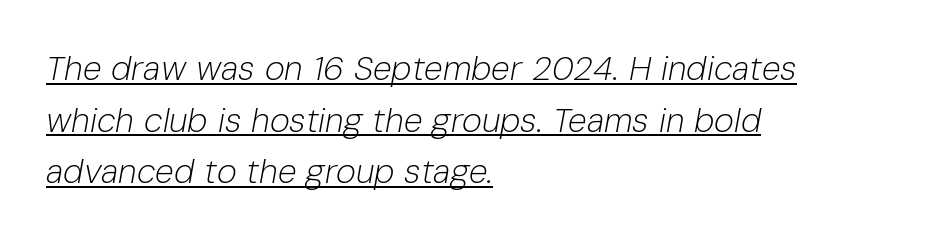
Q: Is the text bold? A: No.
Q: Is the text italic (slanted)? A: Yes, it leans right by about 10 degrees.
Q: Is the text underlined? A: Yes.
Q: How is the paragraph aligned? A: Left-aligned.
Q: Is the spacing between letters normal or unusually wide? A: Normal.
Q: Is the spacing between lines tight, normal or loose? A: Normal.
Q: Width (condensed, normal, or wide)? A: Normal.
Q: Stroke contrast? A: Low.
Q: x-height? A: Medium.
Q: Monospaced? A: No.
